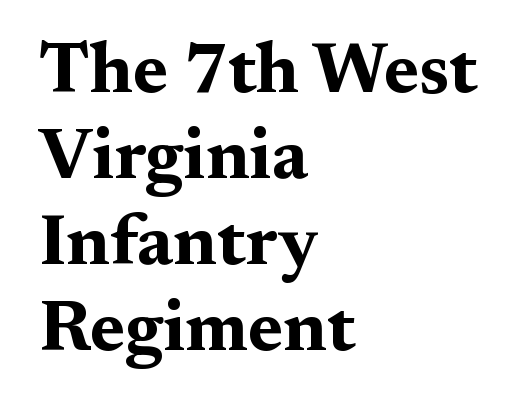
{"serif": "yes", "italic": "no", "bold": "yes", "weight": "bold", "width": "wide", "stroke_contrast": "medium", "x_height": "medium", "monospaced": "no", "underline": "no", "align": "left", "line_spacing_ratio": 1.21, "letter_spacing": "normal", "letter_spacing_em": 0.0, "glyph_px": 71}
